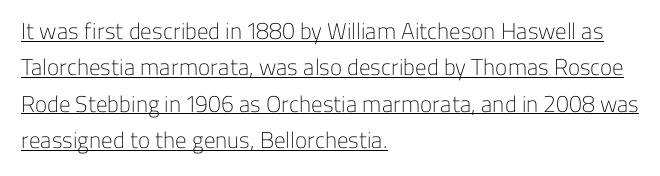
Q: Is the text bold? A: No.
Q: Is the text italic (slanted)? A: No, it is upright.
Q: Is the text underlined? A: Yes.
Q: How is the paragraph aligned? A: Left-aligned.
Q: Is the spacing between letters normal or unusually wide? A: Normal.
Q: Is the spacing between lines tight, normal or loose? A: Normal.
